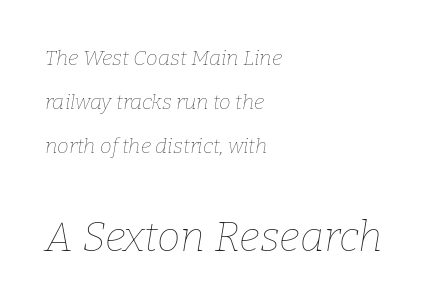
{"italic": "yes", "lean": "right", "slant_degrees": 9, "bold": "no", "weight": "thin", "width": "normal", "stroke_contrast": "low", "x_height": "medium", "monospaced": "no", "underline": "no", "align": "left", "line_spacing": "loose", "line_spacing_ratio": 2.1, "letter_spacing": "normal", "letter_spacing_em": 0.0, "larger_block": "second", "size_ratio": 2.0, "glyph_px": 42}
